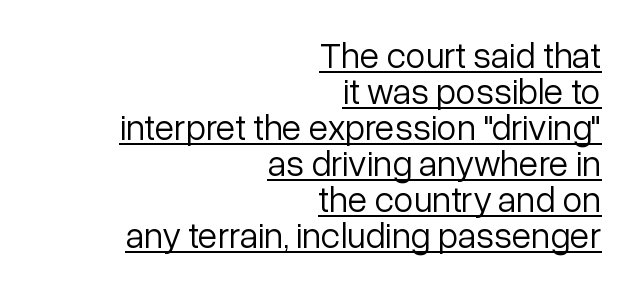
Q: Is the text bold? A: No.
Q: Is the text italic (slanted)? A: No, it is upright.
Q: Is the typeface a serif or a sans-serif typeface? A: Sans-serif.
Q: Is the text underlined? A: Yes.
Q: How is the paragraph aligned? A: Right-aligned.
Q: Is the spacing between letters normal or unusually wide? A: Normal.
Q: Is the spacing between lines tight, normal or loose? A: Tight.
Q: Width (condensed, normal, or wide)? A: Normal.
Q: Stroke contrast? A: Low.
Q: x-height? A: Medium.
Q: Monospaced? A: No.
